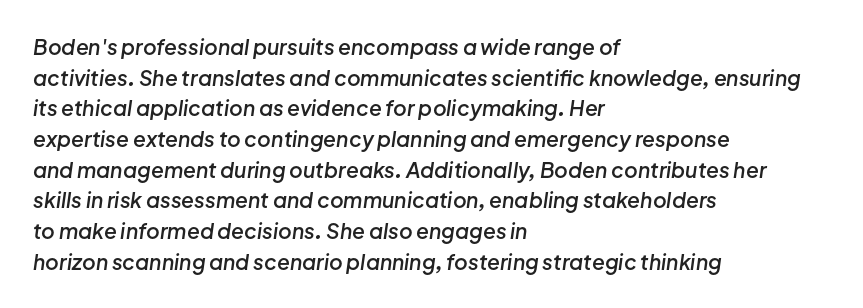
{"italic": "yes", "lean": "right", "slant_degrees": 8, "bold": "semi", "underline": "no", "align": "left", "line_spacing": "normal", "line_spacing_ratio": 1.46, "letter_spacing": "normal", "letter_spacing_em": 0.0, "glyph_px": 21}
